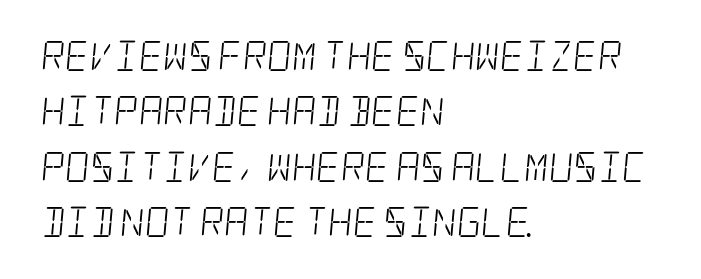
Q: Is the text bold? A: No.
Q: Is the typeface a serif or a sans-serif typeface? A: Serif.
Q: Is the text underlined? A: No.
Q: How is the paragraph aligned? A: Left-aligned.
Q: Is the spacing between letters normal or unusually wide? A: Normal.
Q: Width (condensed, normal, or wide)? A: Condensed.
Q: Stroke contrast? A: Low.
Q: x-height? A: Large.
